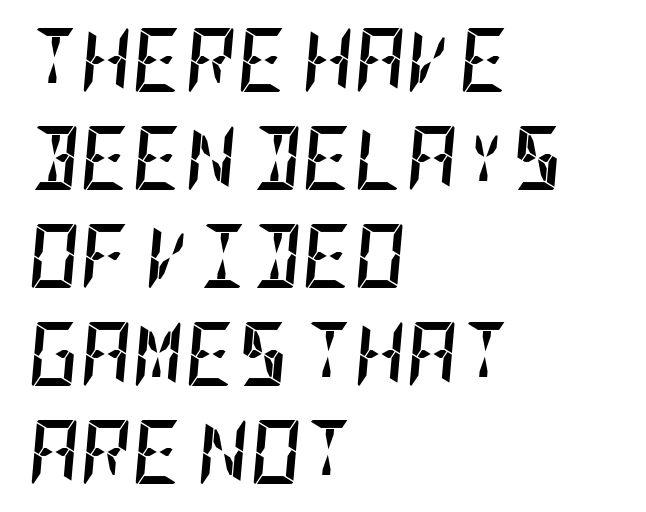
The image shows 64 px semibold, condensed type, italic (leaning right); set left-aligned, normal line spacing (1.53x), normal letter spacing, not underlined; low stroke contrast and a large x-height.
